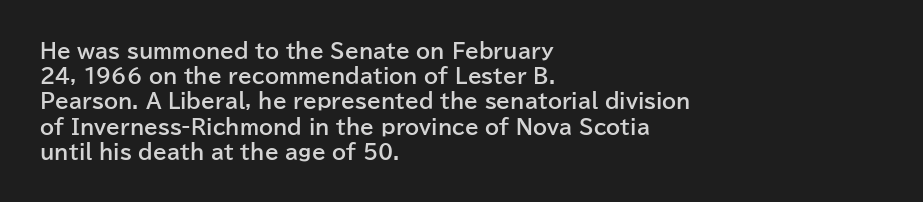
The image shows 20 px bold type, upright; set left-aligned, normal line spacing (1.26x), normal letter spacing, not underlined.
